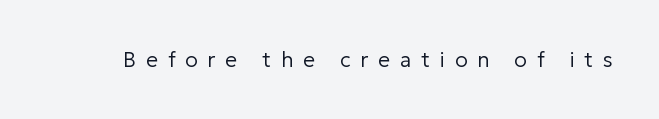
{"italic": "no", "bold": "no", "underline": "no", "letter_spacing": "wide", "letter_spacing_em": 0.47, "glyph_px": 21}
